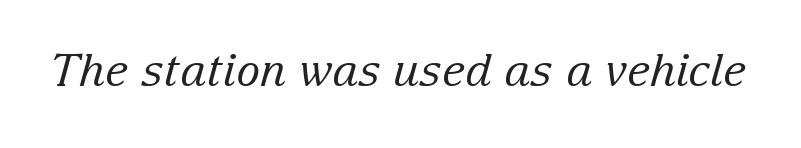
Q: Is the text bold? A: No.
Q: Is the text italic (slanted)? A: Yes, it leans right by about 15 degrees.
Q: Is the typeface a serif or a sans-serif typeface? A: Serif.
Q: Is the text underlined? A: No.
Q: Is the spacing between letters normal or unusually wide? A: Normal.
Q: Width (condensed, normal, or wide)? A: Normal.
Q: Stroke contrast? A: Low.
Q: x-height? A: Medium.
Q: Monospaced? A: No.
